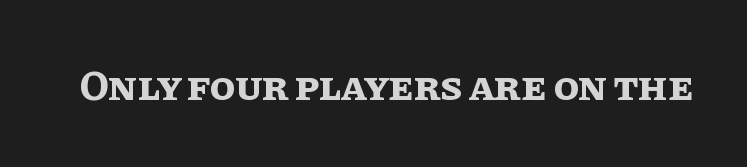
Q: Is the text bold? A: Yes.
Q: Is the text italic (slanted)? A: No, it is upright.
Q: Is the text underlined? A: No.
Q: Is the spacing between letters normal or unusually wide? A: Normal.
Q: Width (condensed, normal, or wide)? A: Normal.
Q: Stroke contrast? A: Low.
Q: x-height? A: Large.
Q: Monospaced? A: No.
